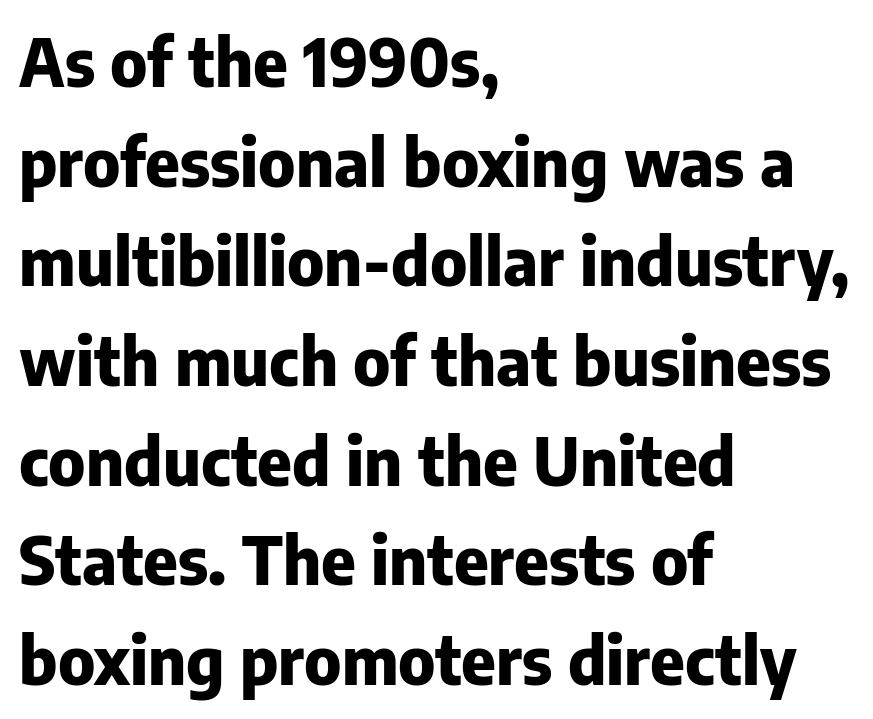
The image shows 66 px heavy sans-serif type, upright; set left-aligned, normal line spacing (1.51x), normal letter spacing, not underlined; low stroke contrast and a medium x-height.
